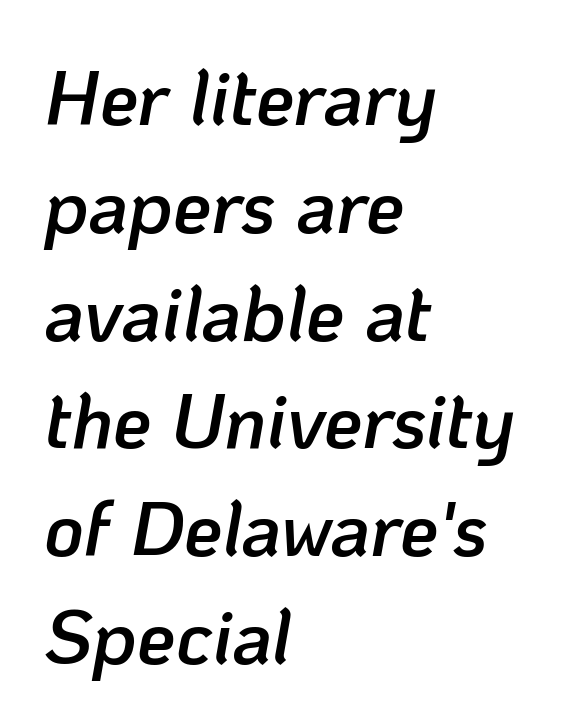
Q: Is the text bold? A: Semi-bold.
Q: Is the text italic (slanted)? A: Yes, it leans right by about 10 degrees.
Q: Is the text underlined? A: No.
Q: How is the paragraph aligned? A: Left-aligned.
Q: Is the spacing between letters normal or unusually wide? A: Normal.
Q: Is the spacing between lines tight, normal or loose? A: Normal.
Q: Width (condensed, normal, or wide)? A: Normal.
Q: Stroke contrast? A: Low.
Q: x-height? A: Medium.
Q: Monospaced? A: No.
